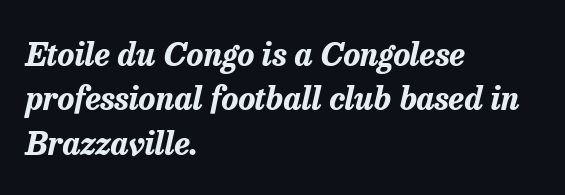
Vertical spacing — default. Tall strokes in this sample are angled rather than plumb. Weight: bold. The area under the type is left untouched. Compared with a centered layout, this one pins lines to the left instead. The rendering uses natural spacing where letterforms have individual widths.
